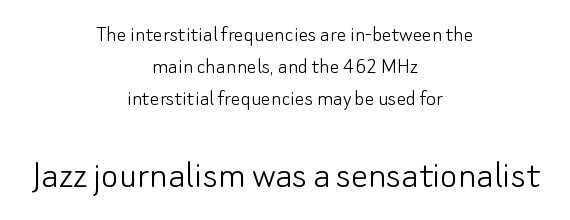
Q: Is the text bold? A: No.
Q: Is the text italic (slanted)? A: No, it is upright.
Q: Is the typeface a serif or a sans-serif typeface? A: Sans-serif.
Q: Is the text underlined? A: No.
Q: How is the paragraph aligned? A: Centered.
Q: Is the spacing between letters normal or unusually wide? A: Normal.
Q: Is the spacing between lines tight, normal or loose? A: Normal.
Q: Which block of text is set in a larger size, the first (top) or the second (bottom)? A: The second (bottom) one.
Q: Width (condensed, normal, or wide)? A: Normal.
Q: Stroke contrast? A: Low.
Q: x-height? A: Small.
Q: Monospaced? A: No.
